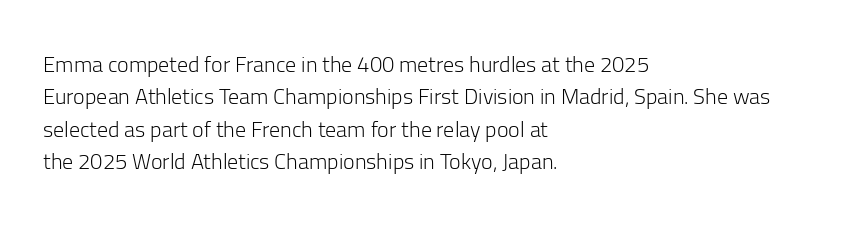
Does extra space separate the letters? No, they use regular spacing. Compared with a typical body face, this is equally light or lighter still. Casual observation: everything's shoved over to the left. This sample keeps an unexceptional amount of space between lines.
